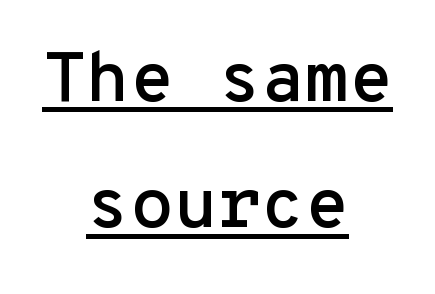
The image shows 71 px sans-serif type, upright, monospaced; set centered, line spacing 1.78x, normal letter spacing, underlined; low stroke contrast and a medium x-height.
